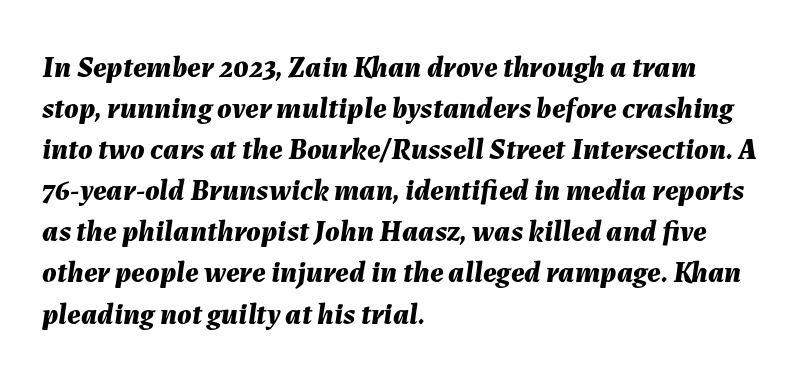
The image shows 30 px bold type, italic (leaning right); set left-aligned, normal line spacing (1.37x), normal letter spacing, not underlined; medium stroke contrast and a medium x-height.
